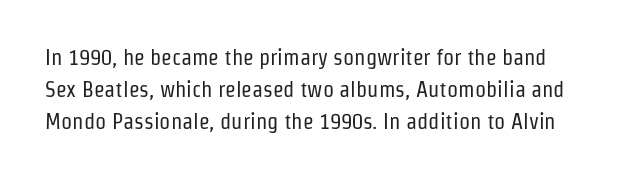
Nope, not italic — everything's standing straight. Descenders are the only things crossing below the line. This rendering leaves character spacing at its baseline value. A typesetter would call this leading conventional body-copy spacing.
